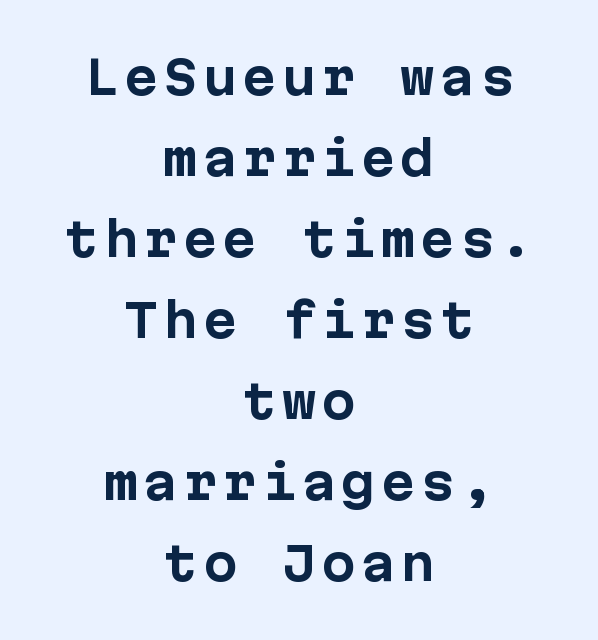
{"serif": "no", "italic": "no", "bold": "yes", "weight": "bold", "width": "normal", "stroke_contrast": "low", "x_height": "medium", "underline": "no", "align": "center", "line_spacing_ratio": 1.76, "glyph_px": 46}
